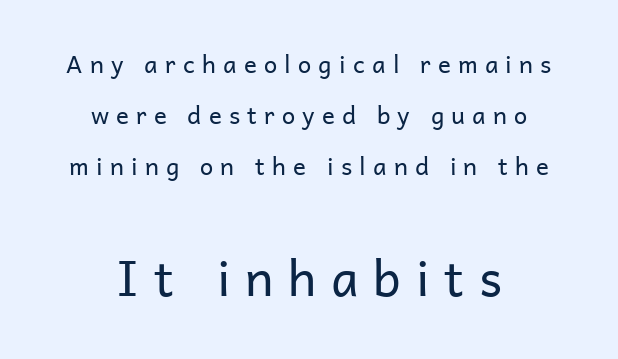
Q: Is the text bold? A: No.
Q: Is the text italic (slanted)? A: No, it is upright.
Q: Is the typeface a serif or a sans-serif typeface? A: Sans-serif.
Q: Is the text underlined? A: No.
Q: How is the paragraph aligned? A: Centered.
Q: Is the spacing between letters normal or unusually wide? A: Unusually wide.
Q: Is the spacing between lines tight, normal or loose? A: Loose.
Q: Which block of text is set in a larger size, the first (top) or the second (bottom)? A: The second (bottom) one.
Q: Width (condensed, normal, or wide)? A: Normal.
Q: Stroke contrast? A: Low.
Q: x-height? A: Medium.
Q: Monospaced? A: No.
